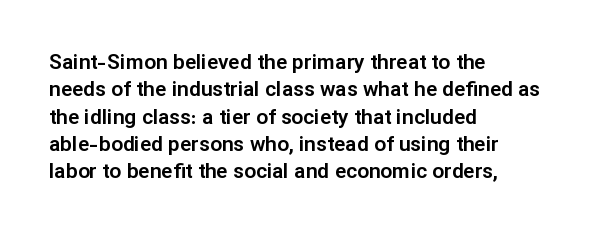
You could call the tracking neutral — neither tight nor loose. Honestly, there is no underline to notice here at all. This is roman type, the default non-slanted kind. Compared with a centered layout, this one pins lines to the left instead. Interline gaps are of average width in this sample.
